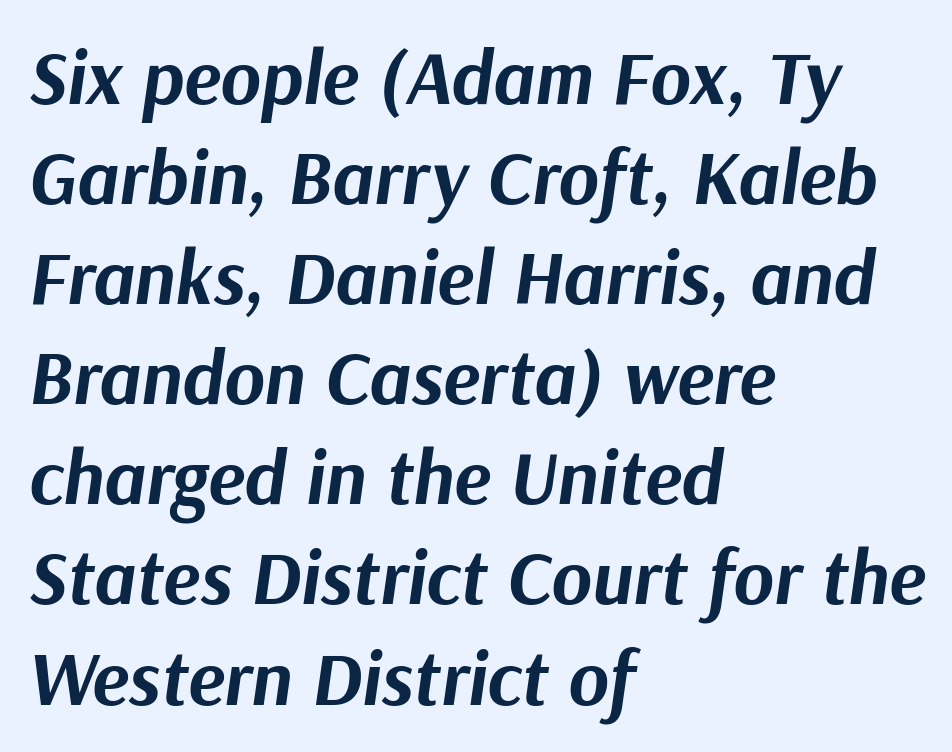
Spacing verdict: proportional, widths tailored to each character. The text block is weighted toward the left margin, trailing off unevenly rightward. Strong, thick strokes mark this as bold type. Is the type slanted? Yes — the strokes lean at a clear angle. Underlining? Definitely not there. The block of text has a typical density, with ordinary space between rows.
